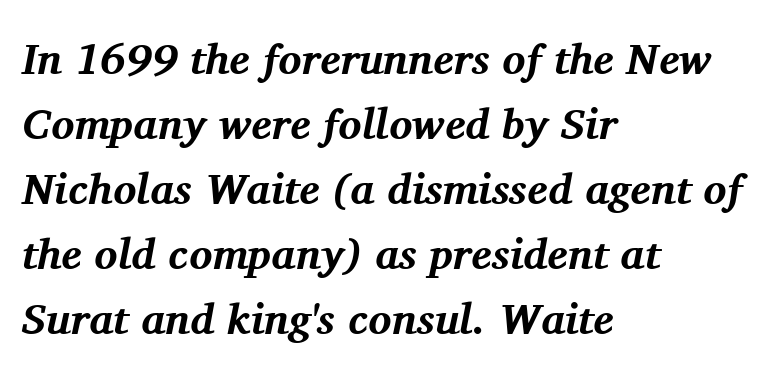
{"serif": "yes", "italic": "yes", "lean": "right", "slant_degrees": 11, "bold": "yes", "weight": "bold", "width": "normal", "stroke_contrast": "medium", "x_height": "medium", "monospaced": "no", "underline": "no", "align": "left", "line_spacing": "normal", "line_spacing_ratio": 1.51, "letter_spacing": "normal", "letter_spacing_em": 0.0, "glyph_px": 43}
